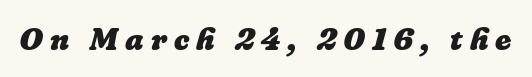
The image shows 31 px heavy type, italic (leaning right); set unusually wide letter spacing (+0.23 em), not underlined; low stroke contrast and a medium x-height.
